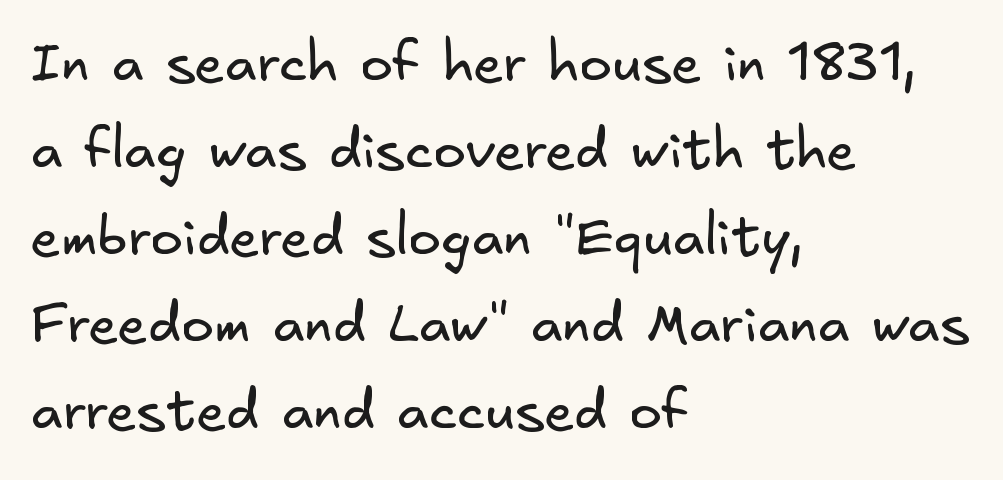
Regarding leading, the lines here are spaced in the standard way. The text block is weighted toward the left margin, trailing off unevenly rightward. Underline: absent. Nobody touched the tracking dial on this one.
